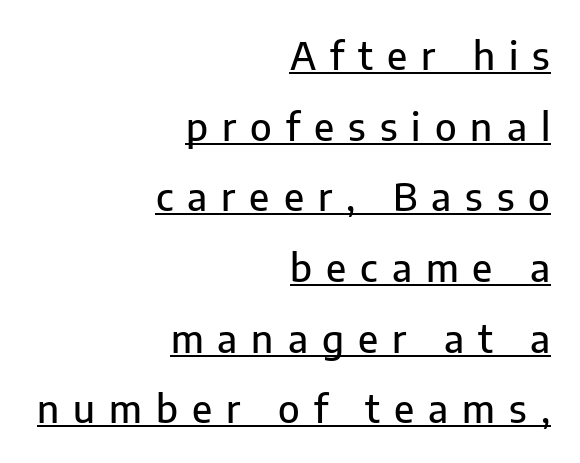
Line endings align vertically; line beginnings do not. Students, observe the line beneath the letters — that is underlining. Check where the strokes stop: nothing finishes them off — pure sans. The letters stand straight up with perfectly vertical stems.
